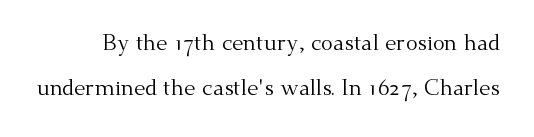
Q: Is the text bold? A: No.
Q: Is the text italic (slanted)? A: No, it is upright.
Q: Is the text underlined? A: No.
Q: Is the spacing between letters normal or unusually wide? A: Normal.
Q: Is the spacing between lines tight, normal or loose? A: Loose.
